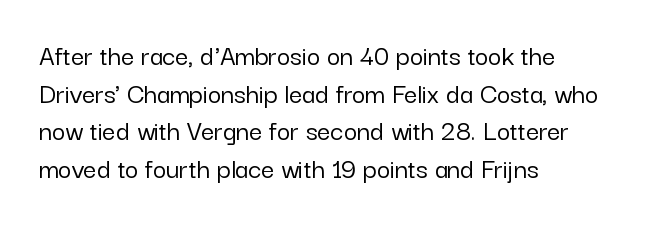
You could not count columns in this text — the font is proportionally spaced. The ragged edge is on the right, which tells us the setting is flush left. The typeface chosen for these lines omits serifs. Lines of text with bare space underneath.
